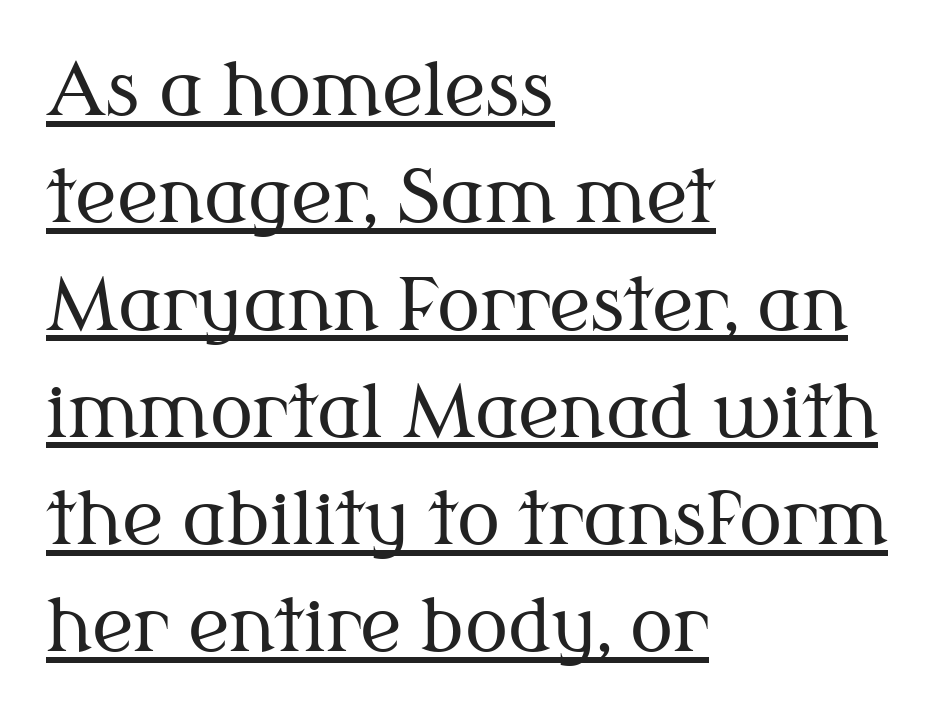
The passage shown is typed in a proportional face where columns would drift. Compared with a typical body face, this is equally light or lighter still. Notice how descenders clear the ascenders below comfortably — that's standard leading. What stands out about the letter spacing? Nothing — it is the standard amount.
